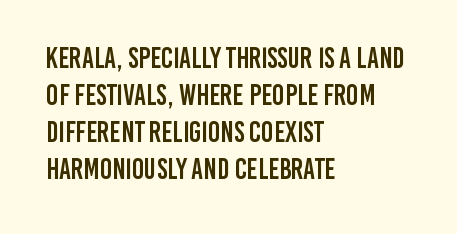
Q: Is the text italic (slanted)? A: No, it is upright.
Q: Is the typeface a serif or a sans-serif typeface? A: Sans-serif.
Q: Is the text underlined? A: No.
Q: How is the paragraph aligned? A: Left-aligned.
Q: Is the spacing between letters normal or unusually wide? A: Normal.
Q: Is the spacing between lines tight, normal or loose? A: Normal.
Q: Width (condensed, normal, or wide)? A: Condensed.
Q: Stroke contrast? A: Low.
Q: x-height? A: Large.
Q: Monospaced? A: No.
